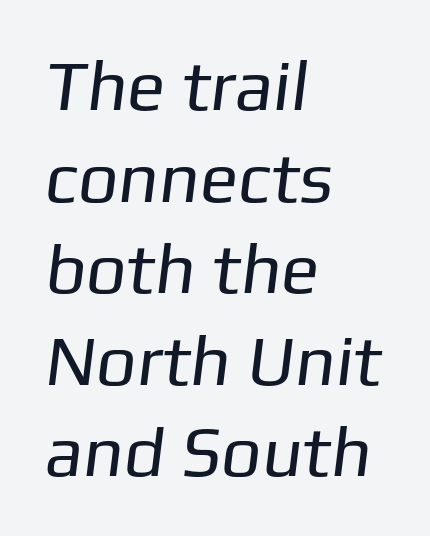
The image shows 71 px regular-weight sans-serif type; set left-aligned, normal line spacing (1.29x), normal letter spacing, not underlined; low stroke contrast and a medium x-height.
